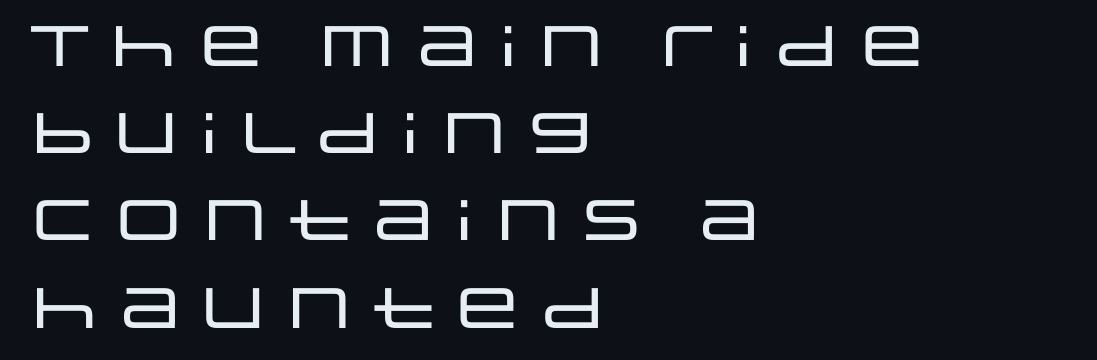
Q: Is the text italic (slanted)? A: No, it is upright.
Q: Is the typeface a serif or a sans-serif typeface? A: Sans-serif.
Q: Is the text underlined? A: No.
Q: How is the paragraph aligned? A: Left-aligned.
Q: Is the spacing between letters normal or unusually wide? A: Normal.
Q: Is the spacing between lines tight, normal or loose? A: Normal.
Q: Width (condensed, normal, or wide)? A: Wide.
Q: Stroke contrast? A: Low.
Q: x-height? A: Large.
Q: Monospaced? A: No.
